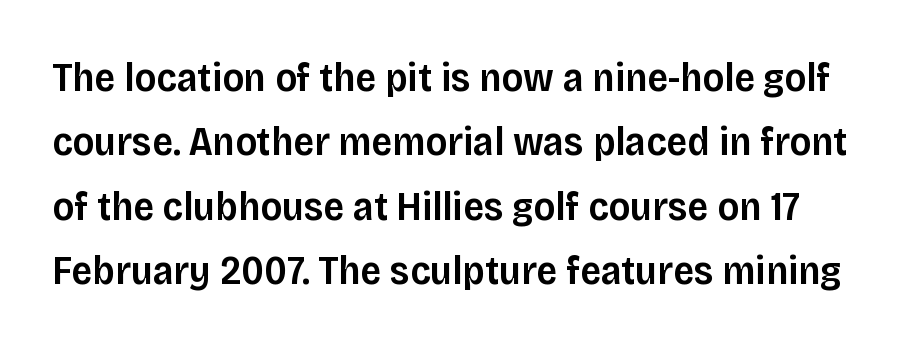
Q: Is the text bold? A: Semi-bold.
Q: Is the text italic (slanted)? A: No, it is upright.
Q: Is the typeface a serif or a sans-serif typeface? A: Sans-serif.
Q: Is the text underlined? A: No.
Q: Is the spacing between letters normal or unusually wide? A: Normal.
Q: Is the spacing between lines tight, normal or loose? A: Normal.
Q: Width (condensed, normal, or wide)? A: Normal.
Q: Stroke contrast? A: Low.
Q: x-height? A: Large.
Q: Monospaced? A: No.
